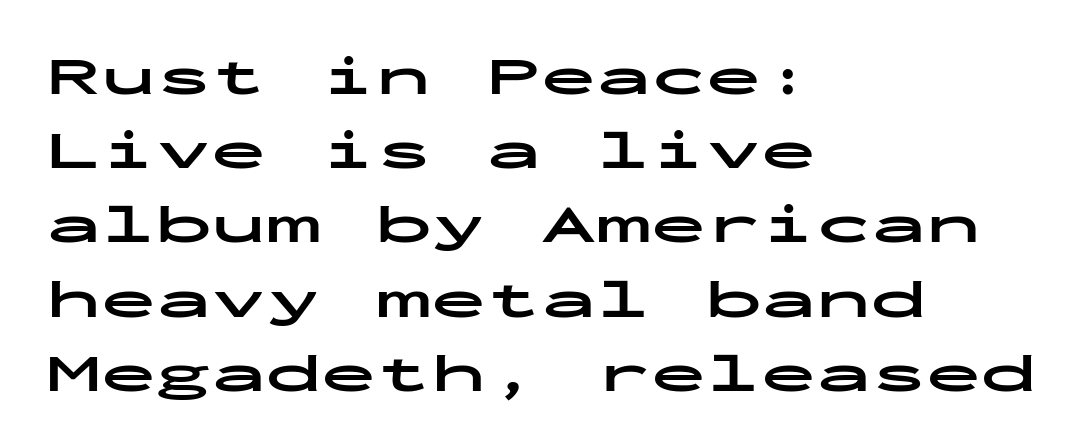
The image shows 55 px bold, wide sans-serif type, upright, monospaced; set left-aligned, normal line spacing (1.35x), normal letter spacing, not underlined; low stroke contrast and a medium x-height.
